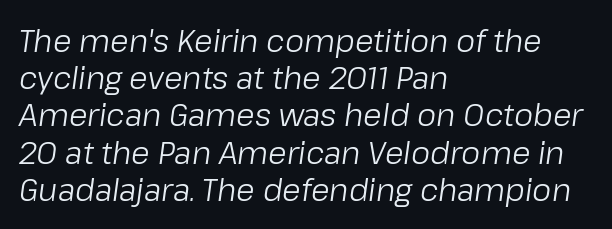
One-word summary of the alignment: left. Any mark beneath the type? The region is blank. Does extra space separate the letters? No, they use regular spacing. The letters look calm and open, with moderate or lighter stems.
